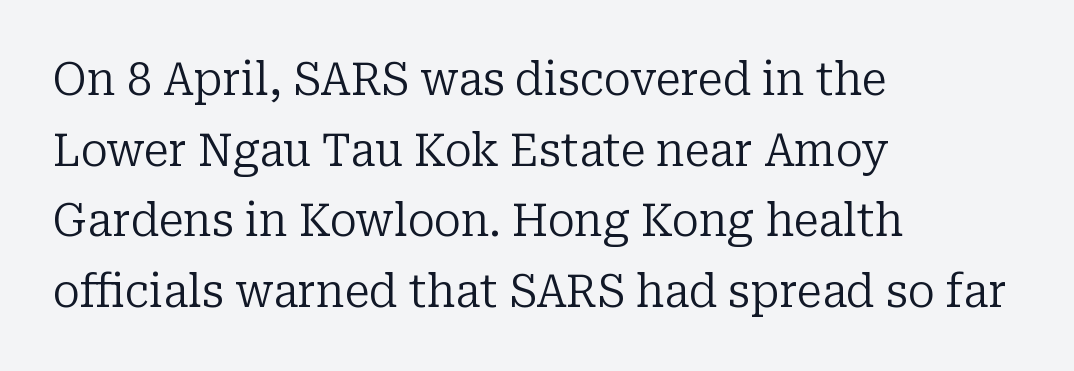
The image shows 45 px regular-weight serif type, upright; set left-aligned, normal line spacing (1.57x), normal letter spacing, not underlined; low stroke contrast and a medium x-height.
